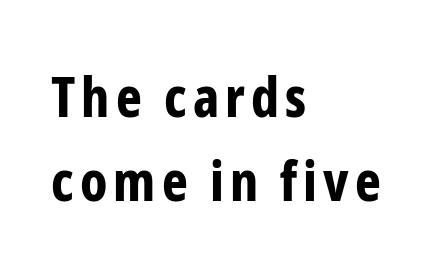
The image shows 55 px bold, condensed sans-serif type, upright; set left-aligned, normal line spacing (1.52x), not underlined; low stroke contrast and a medium x-height.
